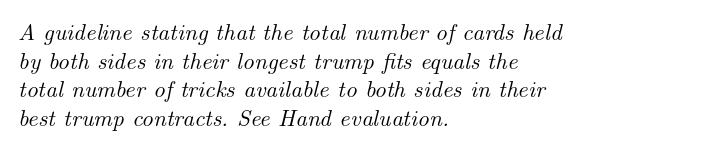
The image shows 23 px text type, italic (leaning right); set left-aligned, normal line spacing (1.25x), normal letter spacing, not underlined.
